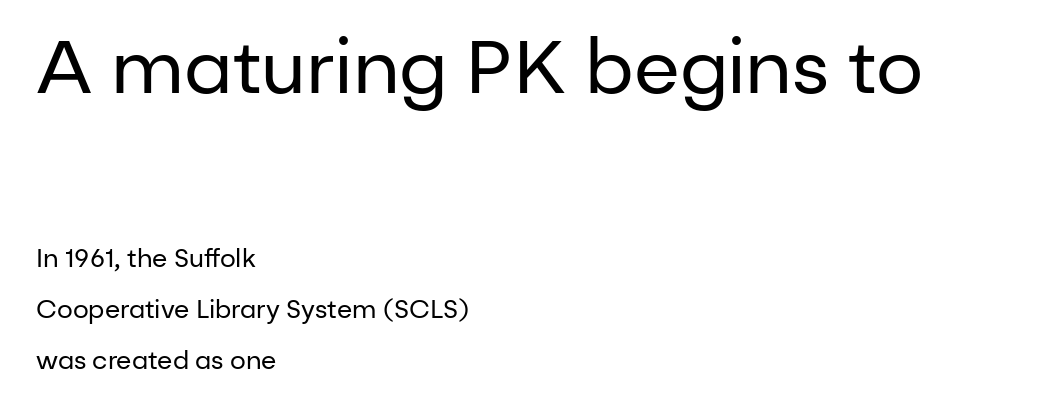
{"serif": "no", "italic": "no", "bold": "no", "weight": "regular", "width": "normal", "stroke_contrast": "low", "x_height": "medium", "monospaced": "no", "underline": "no", "align": "left", "line_spacing": "loose", "line_spacing_ratio": 2.03, "letter_spacing": "normal", "letter_spacing_em": 0.0, "larger_block": "first", "size_ratio": 3.0, "glyph_px": 75}
